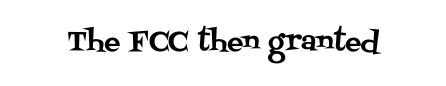
The image shows 27 px text type, upright; set normal letter spacing, not underlined.
